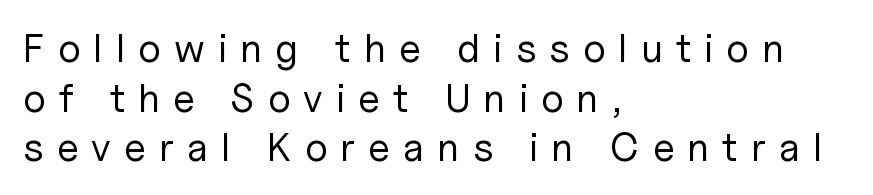
The image shows 40 px regular-weight sans-serif type, upright; set left-aligned, line spacing 1.24x, unusually wide letter spacing (+0.33 em), not underlined; low stroke contrast and a medium x-height.
